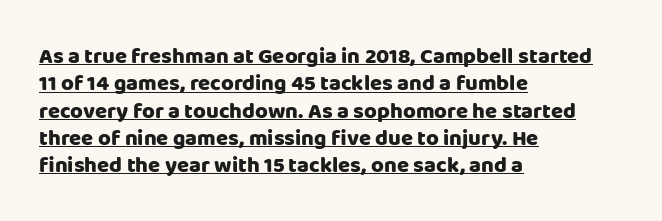
{"italic": "no", "bold": "yes", "underline": "yes", "align": "left", "line_spacing_ratio": 1.24, "letter_spacing": "normal", "letter_spacing_em": 0.0, "glyph_px": 22}
